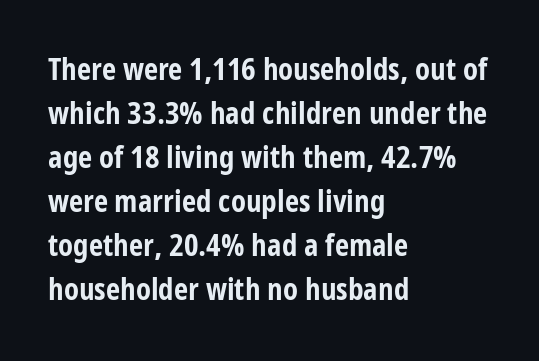
The image shows 31 px bold, condensed sans-serif type, upright; set left-aligned, normal line spacing (1.42x), normal letter spacing, not underlined; low stroke contrast and a large x-height.
